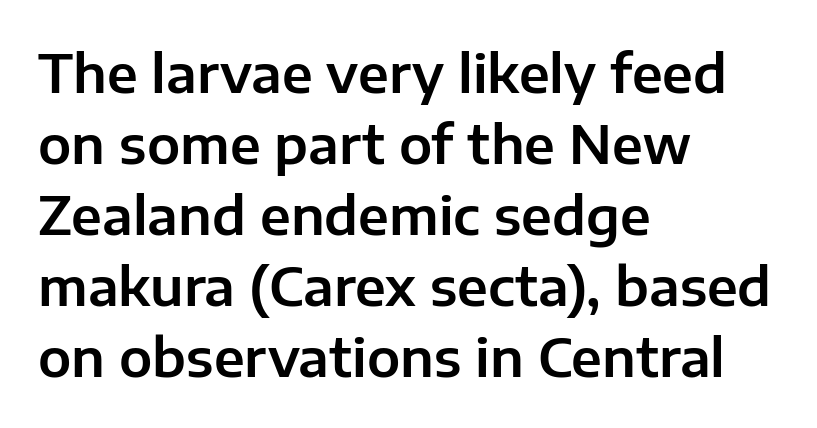
{"serif": "no", "italic": "no", "width": "normal", "stroke_contrast": "low", "x_height": "medium", "monospaced": "no", "underline": "no", "align": "left", "line_spacing": "normal", "line_spacing_ratio": 1.34, "letter_spacing": "normal", "letter_spacing_em": 0.0, "glyph_px": 53}
